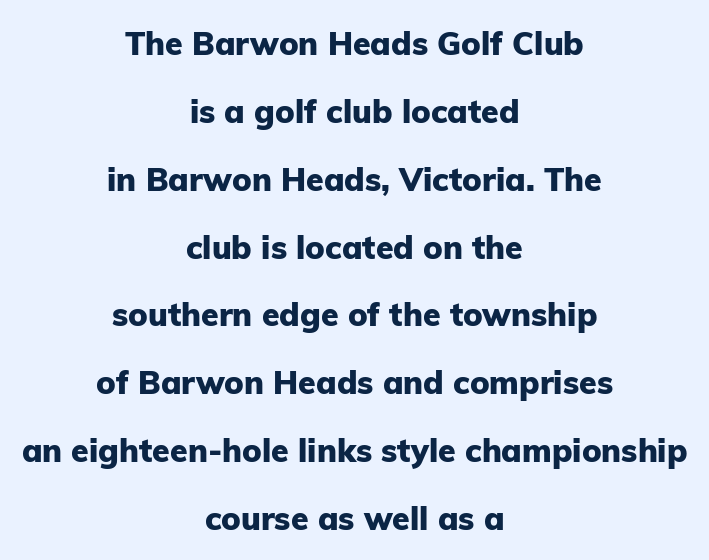
{"serif": "no", "italic": "no", "bold": "yes", "weight": "heavy", "width": "normal", "stroke_contrast": "low", "x_height": "medium", "monospaced": "no", "underline": "no", "align": "center", "line_spacing": "loose", "line_spacing_ratio": 2.12, "letter_spacing": "normal", "letter_spacing_em": 0.0, "glyph_px": 32}
